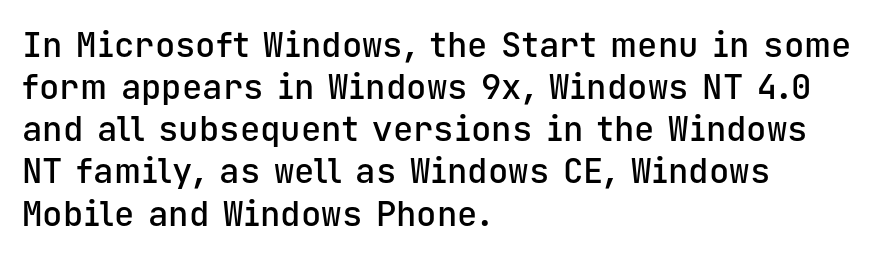
This is the in-between weight designers call semibold or demi. The letters march in equal steps, a hallmark of fixed-pitch type. Nobody drew a line under any word here. The axis of the letterforms is exactly vertical. A sans-serif font was chosen for this passage.
